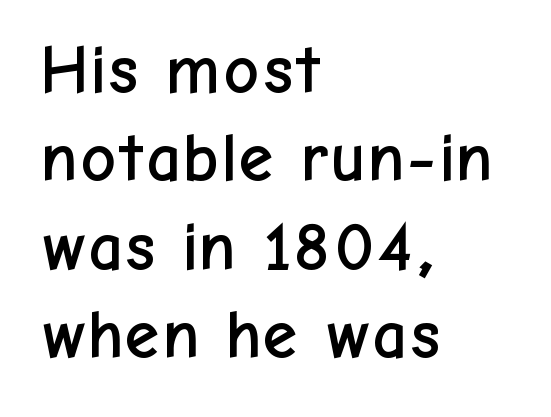
No word sits above an underline. The vertical gap from one line to the next is medium. Teacher's note: observe the even left margin — that is flush-left alignment. The passage shown has conventional tracking throughout. Character widths vary here, with narrow letters taking less room than wide ones. This is the regular roman posture of the typeface.
